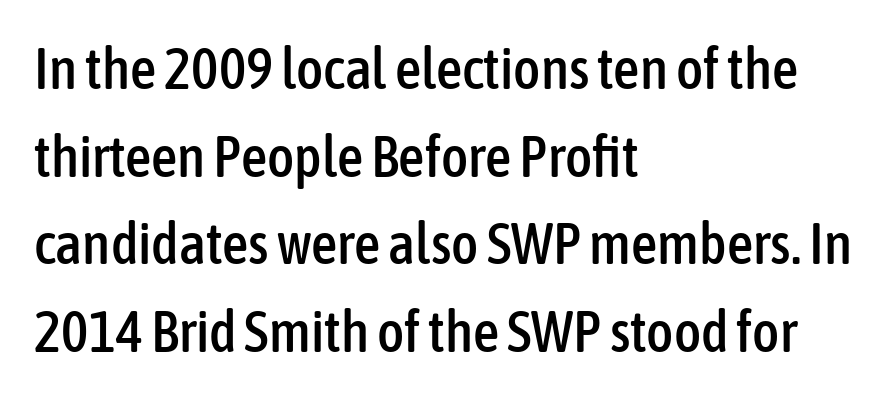
Q: Is the text italic (slanted)? A: No, it is upright.
Q: Is the typeface a serif or a sans-serif typeface? A: Sans-serif.
Q: Is the text underlined? A: No.
Q: How is the paragraph aligned? A: Left-aligned.
Q: Is the spacing between letters normal or unusually wide? A: Normal.
Q: Is the spacing between lines tight, normal or loose? A: Normal.
Q: Width (condensed, normal, or wide)? A: Condensed.
Q: Stroke contrast? A: Low.
Q: x-height? A: Medium.
Q: Monospaced? A: No.
